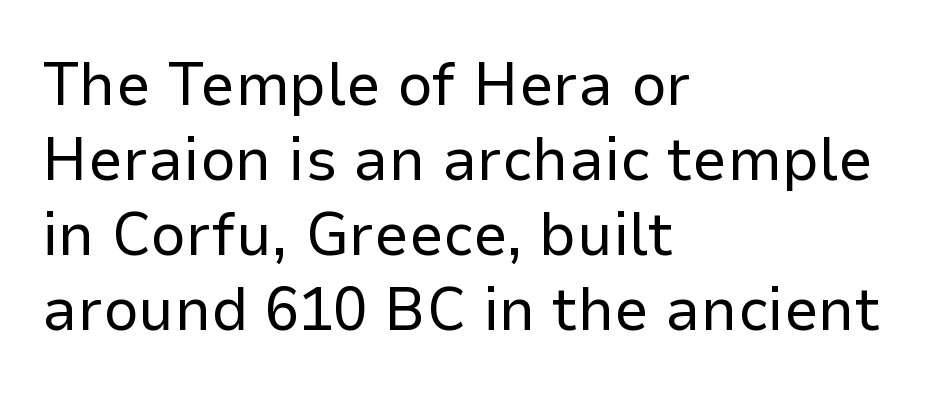
The image shows 62 px regular-weight sans-serif type, upright; set left-aligned, line spacing 1.21x, normal letter spacing, not underlined; low stroke contrast and a medium x-height.
